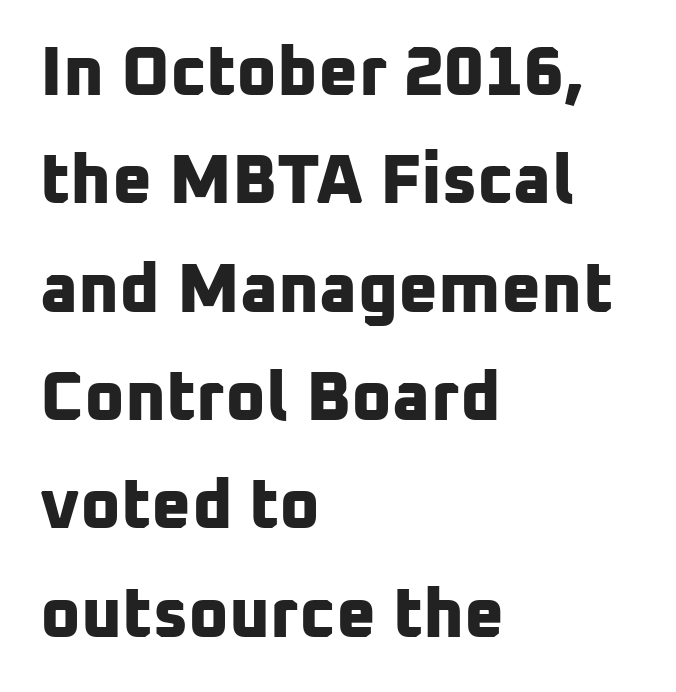
Each letter keeps its own natural width here, so spacing adapts to shape. Heft: maximum for text — a bold. Is this a sans? Yes — the strokes have no serifs. Letter spacing: default. Words float on clear page, feet unadorned.
